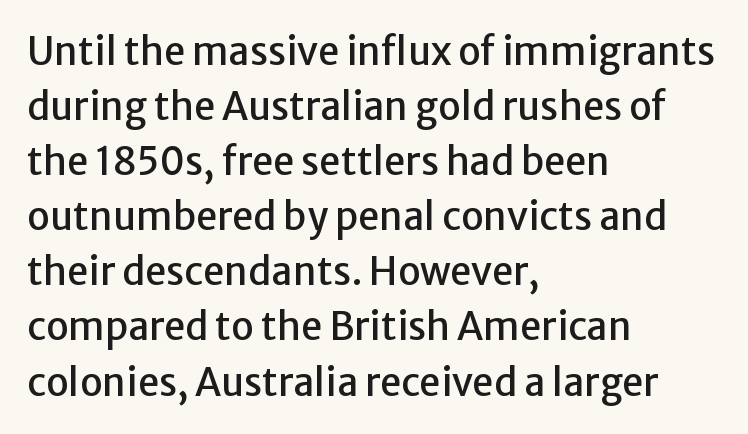
{"serif": "no", "italic": "no", "width": "normal", "stroke_contrast": "low", "x_height": "medium", "monospaced": "no", "underline": "no", "align": "left", "line_spacing": "normal", "line_spacing_ratio": 1.45, "letter_spacing": "normal", "letter_spacing_em": 0.0, "glyph_px": 38}
